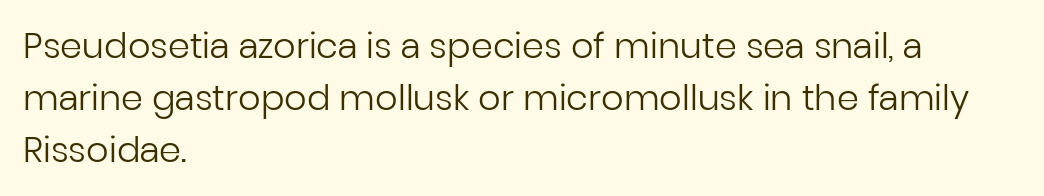
The image shows 35 px regular-weight sans-serif type, upright; set left-aligned, normal line spacing (1.49x), normal letter spacing, not underlined; low stroke contrast and a medium x-height.
